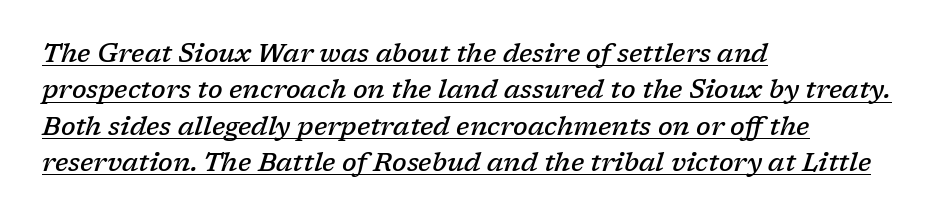
Stems and bowls a touch heavier than normal — semibold. Reading down the block, your eye returns to a fixed left position each line. Nothing unusual about the tracking: characters are spaced as the font intends. Emphasis is given by a line drawn under the lettering. Italic: yes, the glyphs are oblique.
